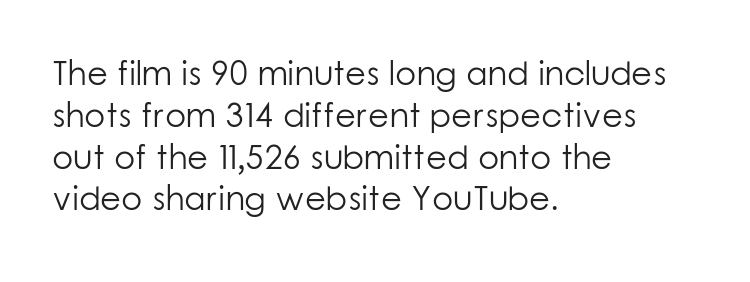
Q: Is the text bold? A: No.
Q: Is the text italic (slanted)? A: No, it is upright.
Q: Is the typeface a serif or a sans-serif typeface? A: Sans-serif.
Q: Is the text underlined? A: No.
Q: How is the paragraph aligned? A: Left-aligned.
Q: Is the spacing between letters normal or unusually wide? A: Normal.
Q: Width (condensed, normal, or wide)? A: Normal.
Q: Stroke contrast? A: Low.
Q: x-height? A: Medium.
Q: Monospaced? A: No.
